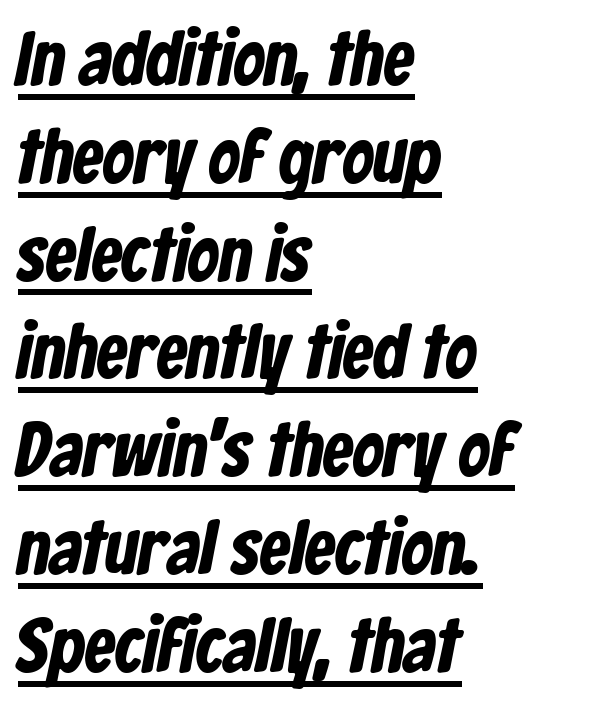
Q: Is the typeface a serif or a sans-serif typeface? A: Sans-serif.
Q: Is the text underlined? A: Yes.
Q: How is the paragraph aligned? A: Left-aligned.
Q: Is the spacing between letters normal or unusually wide? A: Normal.
Q: Is the spacing between lines tight, normal or loose? A: Normal.
Q: Width (condensed, normal, or wide)? A: Condensed.
Q: Stroke contrast? A: Low.
Q: x-height? A: Medium.
Q: Monospaced? A: No.
